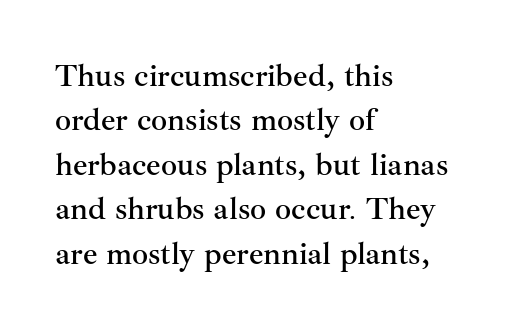
Q: Is the text italic (slanted)? A: No, it is upright.
Q: Is the typeface a serif or a sans-serif typeface? A: Serif.
Q: Is the text underlined? A: No.
Q: How is the paragraph aligned? A: Left-aligned.
Q: Is the spacing between letters normal or unusually wide? A: Normal.
Q: Is the spacing between lines tight, normal or loose? A: Normal.
Q: Width (condensed, normal, or wide)? A: Normal.
Q: Stroke contrast? A: Medium.
Q: x-height? A: Small.
Q: Monospaced? A: No.
